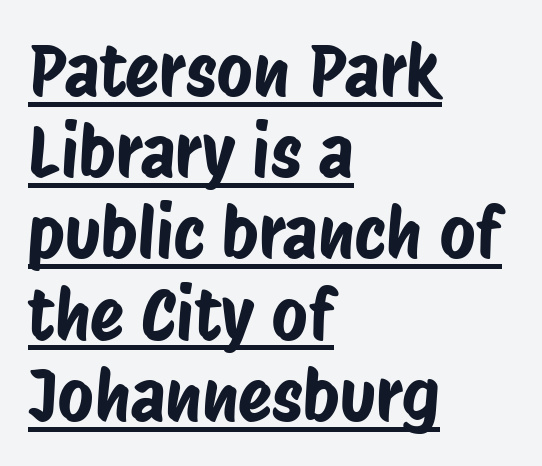
Q: Is the typeface a serif or a sans-serif typeface? A: Sans-serif.
Q: Is the text underlined? A: Yes.
Q: How is the paragraph aligned? A: Left-aligned.
Q: Is the spacing between letters normal or unusually wide? A: Normal.
Q: Width (condensed, normal, or wide)? A: Condensed.
Q: Stroke contrast? A: Low.
Q: x-height? A: Large.
Q: Monospaced? A: No.
